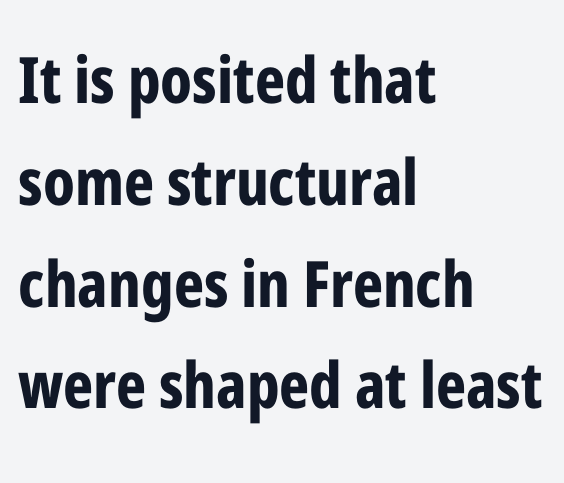
Spacing verdict: proportional, widths tailored to each character. Ordinary non-slanted type is in use. Descenders hang freely into open space. Nope, no serifs anywhere on these letters.
